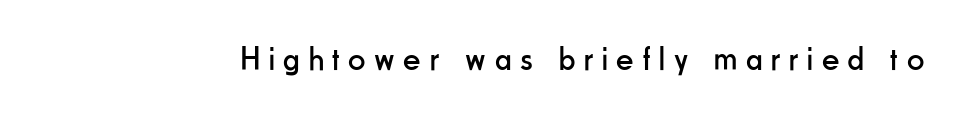
The image shows 34 px regular-weight, condensed sans-serif type, upright; set unusually wide letter spacing (+0.26 em), not underlined; low stroke contrast and a small x-height.
